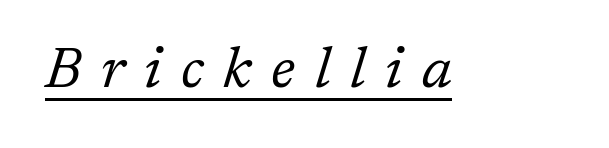
Q: Is the text bold? A: No.
Q: Is the text italic (slanted)? A: Yes, it leans right by about 17 degrees.
Q: Is the typeface a serif or a sans-serif typeface? A: Serif.
Q: Is the text underlined? A: Yes.
Q: Is the spacing between letters normal or unusually wide? A: Unusually wide.
Q: Width (condensed, normal, or wide)? A: Normal.
Q: Stroke contrast? A: Low.
Q: x-height? A: Medium.
Q: Monospaced? A: No.
